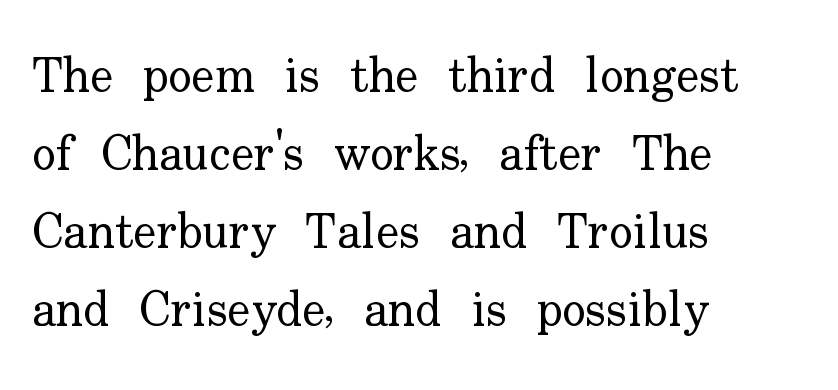
Q: Is the text bold? A: No.
Q: Is the text italic (slanted)? A: No, it is upright.
Q: Is the typeface a serif or a sans-serif typeface? A: Serif.
Q: Is the text underlined? A: No.
Q: How is the paragraph aligned? A: Left-aligned.
Q: Is the spacing between letters normal or unusually wide? A: Normal.
Q: Is the spacing between lines tight, normal or loose? A: Normal.
Q: Width (condensed, normal, or wide)? A: Normal.
Q: Stroke contrast? A: Low.
Q: x-height? A: Small.
Q: Monospaced? A: No.
